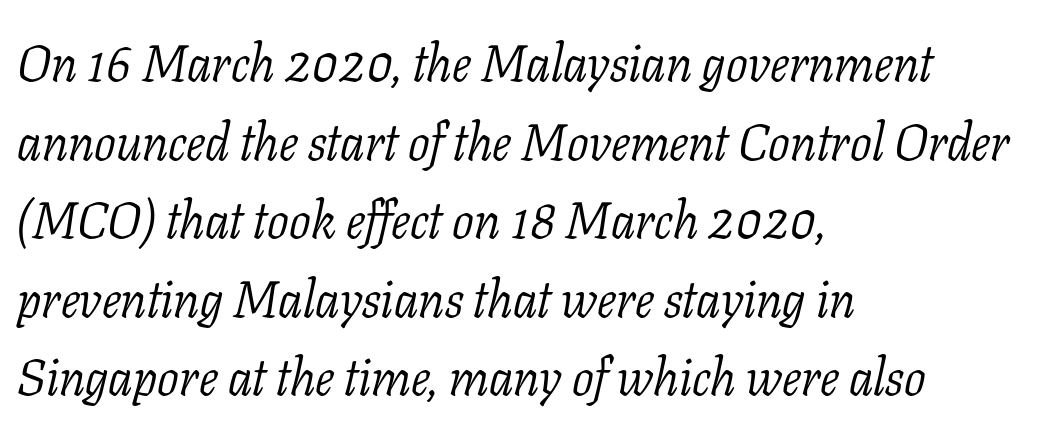
Letter spacing: default. The ragged edge is on the right, which tells us the setting is flush left. The text was rendered using a seriffed face with decorative stroke endings. Plain, unruled lines of type. Looking at the ascenders, they clearly lean. Varying glyph widths throughout — classic text-font behaviour.
